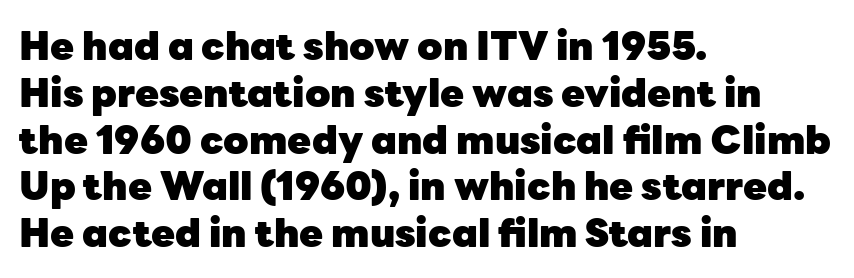
{"serif": "no", "italic": "no", "bold": "yes", "weight": "heavy", "width": "normal", "stroke_contrast": "low", "x_height": "medium", "monospaced": "no", "underline": "no", "align": "left", "line_spacing_ratio": 1.2, "letter_spacing": "normal", "letter_spacing_em": 0.0, "glyph_px": 39}
